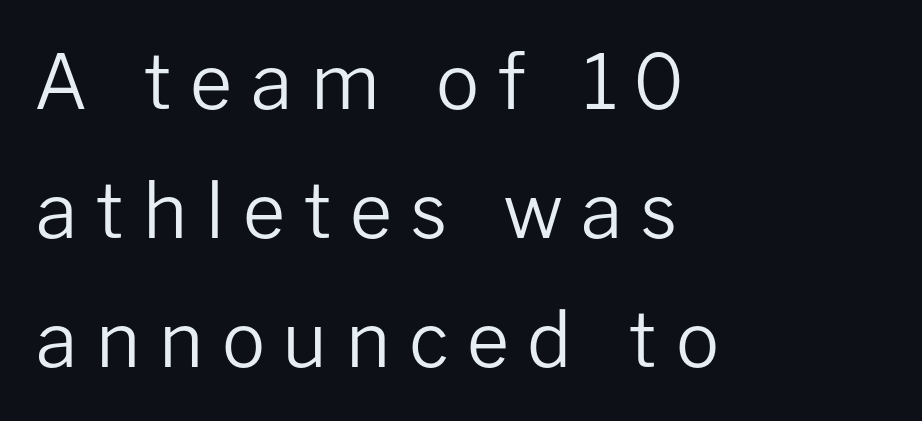
The image shows 76 px regular-weight sans-serif type, upright; set left-aligned, normal line spacing (1.7x), unusually wide letter spacing (+0.23 em), not underlined; low stroke contrast and a medium x-height.
